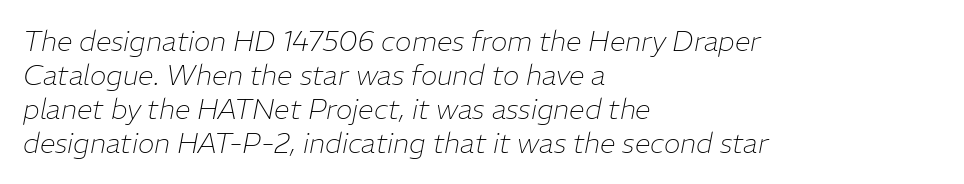
Q: Is the text bold? A: No.
Q: Is the text italic (slanted)? A: Yes, it leans right by about 11 degrees.
Q: Is the text underlined? A: No.
Q: How is the paragraph aligned? A: Left-aligned.
Q: Is the spacing between letters normal or unusually wide? A: Normal.
Q: Width (condensed, normal, or wide)? A: Normal.
Q: Stroke contrast? A: Low.
Q: x-height? A: Medium.
Q: Monospaced? A: No.
